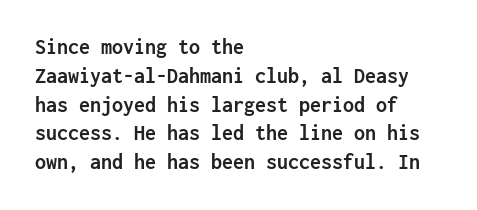
Q: Is the text bold? A: Yes.
Q: Is the text italic (slanted)? A: No, it is upright.
Q: Is the text underlined? A: No.
Q: How is the paragraph aligned? A: Left-aligned.
Q: Is the spacing between letters normal or unusually wide? A: Normal.
Q: Is the spacing between lines tight, normal or loose? A: Normal.
